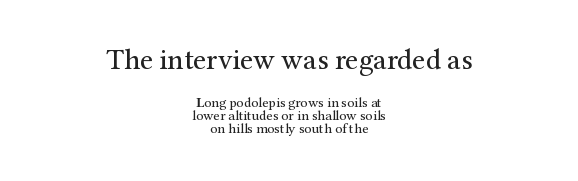
The rendering uses natural spacing where letterforms have individual widths. A centered setting, common on invitations and titles, is used for this passage. Each new line begins almost immediately beneath the previous one. Compare the two chunks: the upper has the greater cap height.
